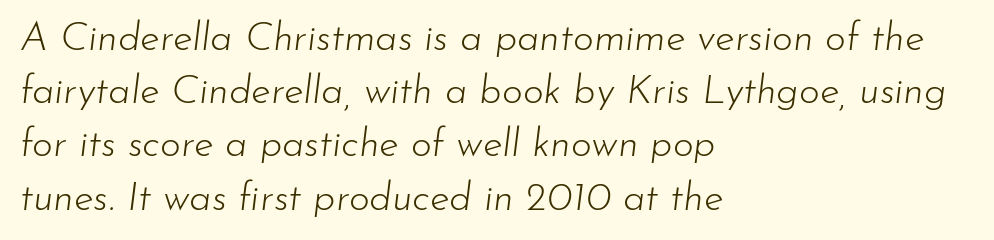
{"italic": "yes", "lean": "right", "slant_degrees": 7, "bold": "no", "weight": "light", "width": "normal", "stroke_contrast": "low", "x_height": "small", "monospaced": "no", "underline": "no", "align": "left", "line_spacing": "normal", "line_spacing_ratio": 1.33, "letter_spacing": "normal", "letter_spacing_em": 0.0, "glyph_px": 40}
